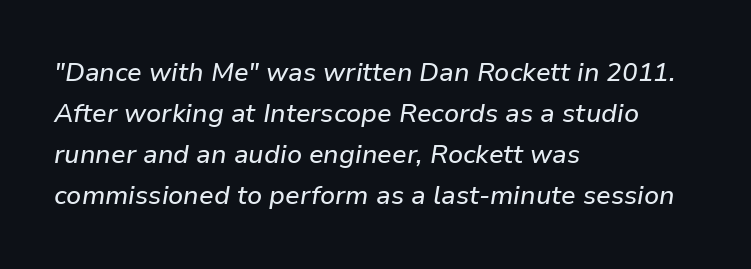
The image shows 26 px text type, italic (leaning right); set left-aligned, normal line spacing (1.58x), normal letter spacing, not underlined.
